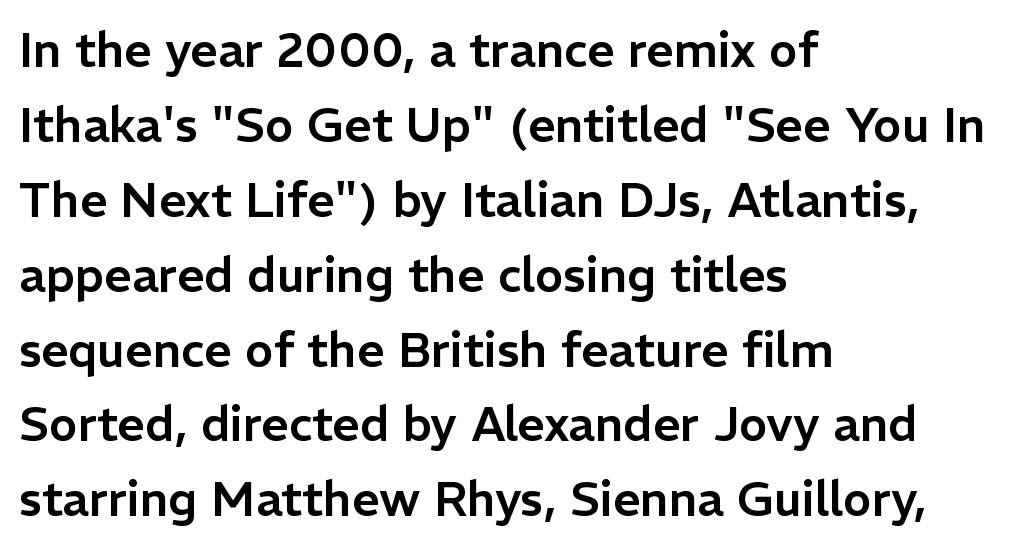
{"serif": "no", "italic": "no", "width": "normal", "stroke_contrast": "low", "x_height": "medium", "monospaced": "no", "underline": "no", "align": "left", "line_spacing": "normal", "line_spacing_ratio": 1.56, "letter_spacing": "normal", "letter_spacing_em": 0.0, "glyph_px": 48}
